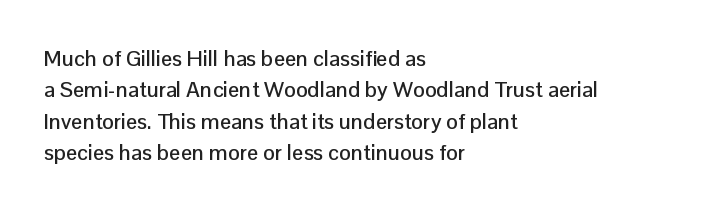
Q: Is the text italic (slanted)? A: No, it is upright.
Q: Is the text underlined? A: No.
Q: How is the paragraph aligned? A: Left-aligned.
Q: Is the spacing between letters normal or unusually wide? A: Normal.
Q: Is the spacing between lines tight, normal or loose? A: Normal.
